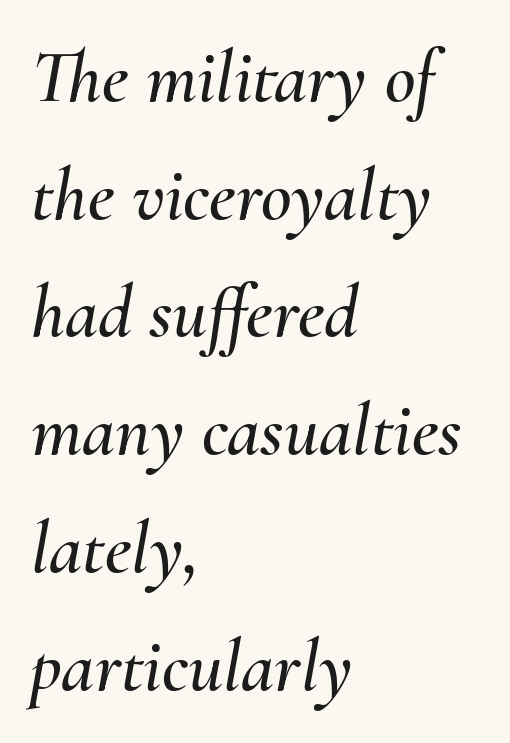
{"italic": "yes", "lean": "right", "slant_degrees": 10, "width": "normal", "stroke_contrast": "medium", "x_height": "small", "monospaced": "no", "underline": "no", "align": "left", "line_spacing": "normal", "line_spacing_ratio": 1.57, "letter_spacing": "normal", "letter_spacing_em": 0.0, "glyph_px": 75}
